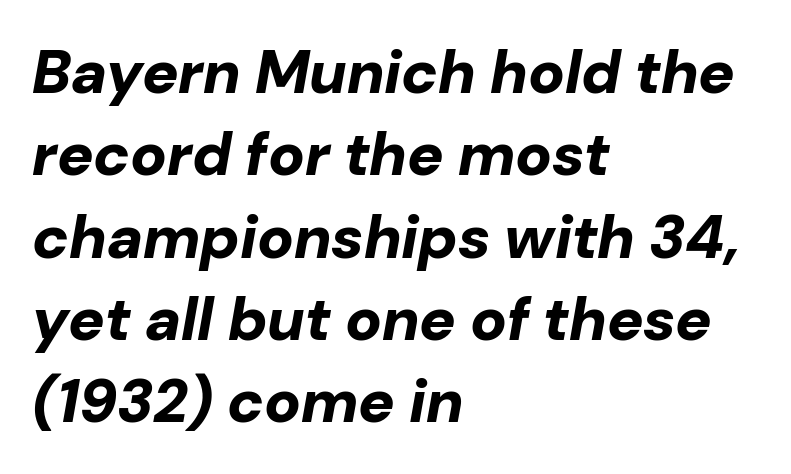
The image shows 61 px bold type, italic (leaning right); set left-aligned, normal line spacing (1.35x), normal letter spacing, not underlined; low stroke contrast and a medium x-height.
